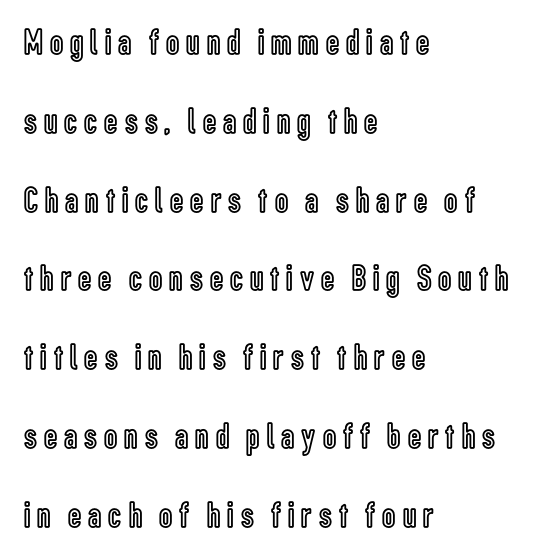
Q: Is the text italic (slanted)? A: No, it is upright.
Q: Is the text underlined? A: No.
Q: How is the paragraph aligned? A: Left-aligned.
Q: Is the spacing between lines tight, normal or loose? A: Loose.
Q: Width (condensed, normal, or wide)? A: Condensed.
Q: x-height? A: Medium.
Q: Monospaced? A: No.
